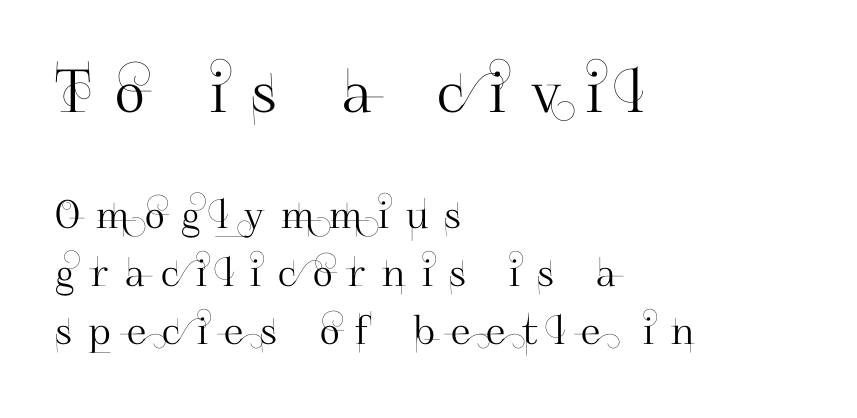
Q: Is the text italic (slanted)? A: No, it is upright.
Q: Is the typeface a serif or a sans-serif typeface? A: Sans-serif.
Q: Is the text underlined? A: No.
Q: How is the paragraph aligned? A: Left-aligned.
Q: Is the spacing between letters normal or unusually wide? A: Unusually wide.
Q: Is the spacing between lines tight, normal or loose? A: Normal.
Q: Which block of text is set in a larger size, the first (top) or the second (bottom)? A: The first (top) one.
Q: Width (condensed, normal, or wide)? A: Normal.
Q: Stroke contrast? A: High.
Q: x-height? A: Small.
Q: Monospaced? A: No.
